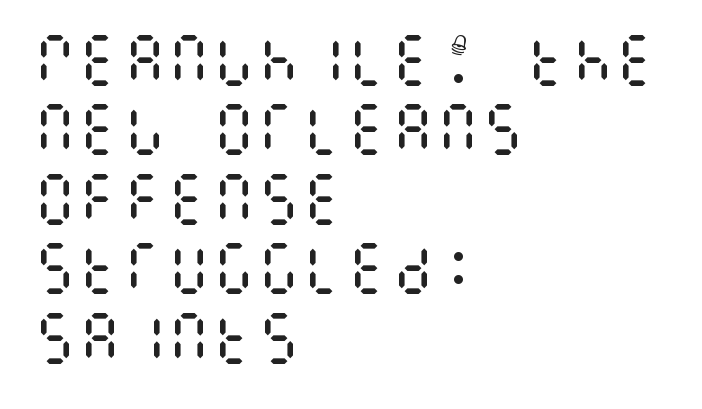
The image shows 56 px regular-weight, condensed type, upright; set left-aligned, line spacing 1.24x, normal letter spacing, not underlined; medium stroke contrast and a large x-height.
